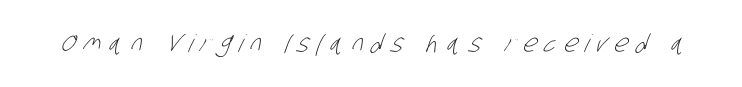
The space directly below the letters is spotless. The type is letterspaced generously, with wide tracking. The face looks like a standard text weight, possibly lighter.
